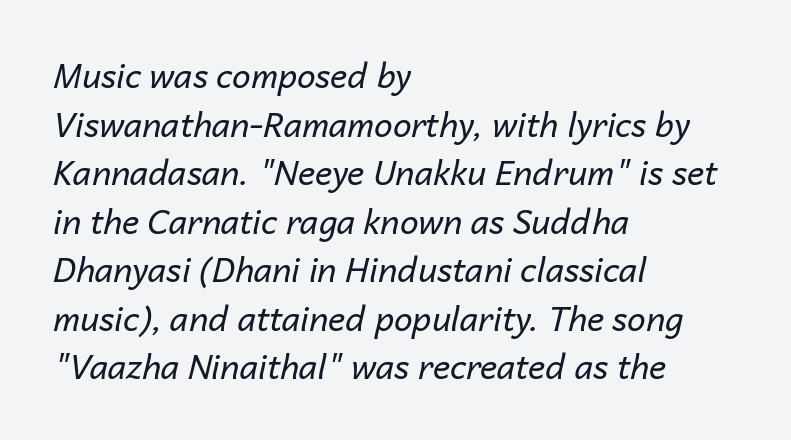
{"italic": "yes", "lean": "right", "slant_degrees": 14, "bold": "no", "weight": "regular", "width": "normal", "stroke_contrast": "low", "x_height": "medium", "monospaced": "no", "underline": "no", "align": "left", "line_spacing": "normal", "line_spacing_ratio": 1.47, "letter_spacing": "normal", "letter_spacing_em": 0.0, "glyph_px": 33}
